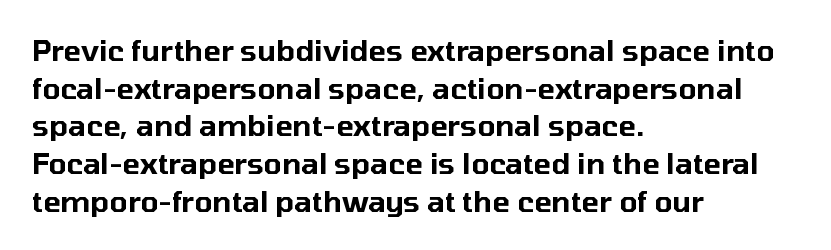
The image shows 29 px sans-serif type, upright; set left-aligned, normal line spacing (1.3x), normal letter spacing, not underlined; low stroke contrast and a medium x-height.
